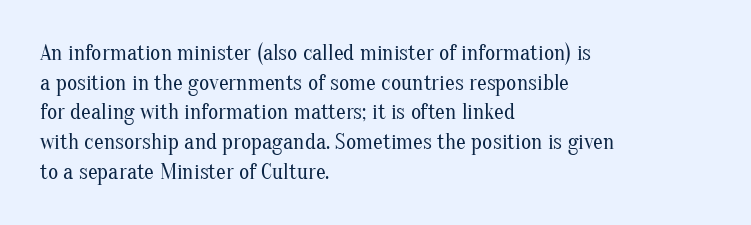
The image shows 22 px text type, upright; set left-aligned, normal line spacing (1.35x), normal letter spacing, not underlined.
